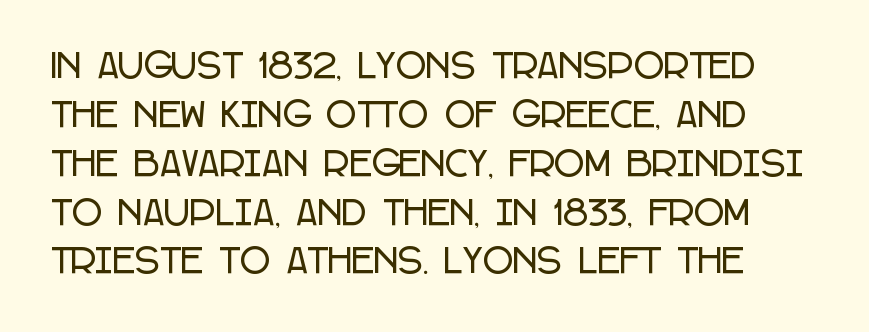
{"serif": "no", "italic": "no", "width": "condensed", "stroke_contrast": "low", "x_height": "large", "monospaced": "no", "underline": "no", "line_spacing": "normal", "line_spacing_ratio": 1.48, "letter_spacing": "normal", "letter_spacing_em": 0.0, "glyph_px": 33}
